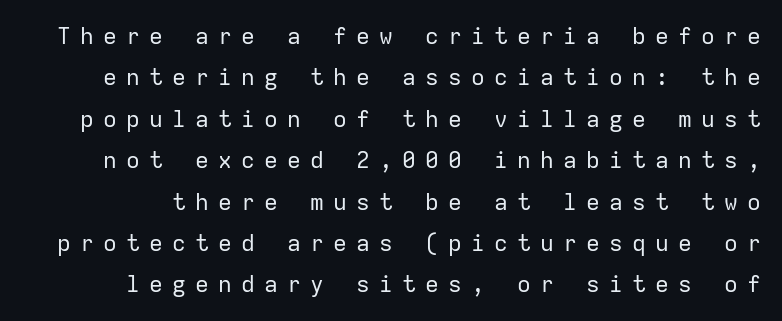
{"italic": "no", "bold": "no", "underline": "no", "line_spacing_ratio": 1.8, "letter_spacing": "wide", "letter_spacing_em": 0.4, "glyph_px": 23}
